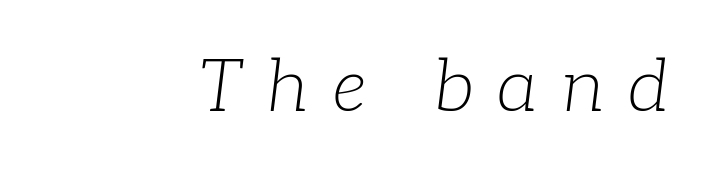
Q: Is the text bold? A: No.
Q: Is the text italic (slanted)? A: Yes, it leans right by about 7 degrees.
Q: Is the typeface a serif or a sans-serif typeface? A: Serif.
Q: Is the text underlined? A: No.
Q: Is the spacing between letters normal or unusually wide? A: Unusually wide.
Q: Width (condensed, normal, or wide)? A: Normal.
Q: Stroke contrast? A: Low.
Q: x-height? A: Medium.
Q: Monospaced? A: No.
